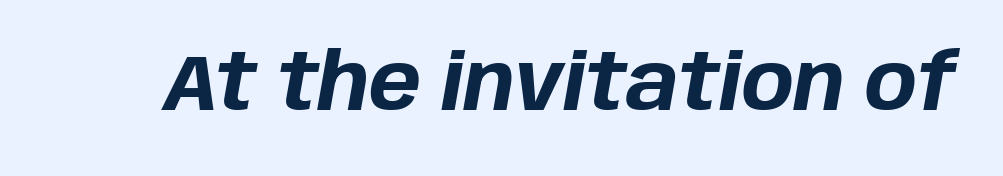
Q: Is the text bold? A: Yes.
Q: Is the text italic (slanted)? A: Yes, it leans right by about 10 degrees.
Q: Is the text underlined? A: No.
Q: Is the spacing between letters normal or unusually wide? A: Normal.
Q: Width (condensed, normal, or wide)? A: Normal.
Q: Stroke contrast? A: Low.
Q: x-height? A: Large.
Q: Monospaced? A: No.
